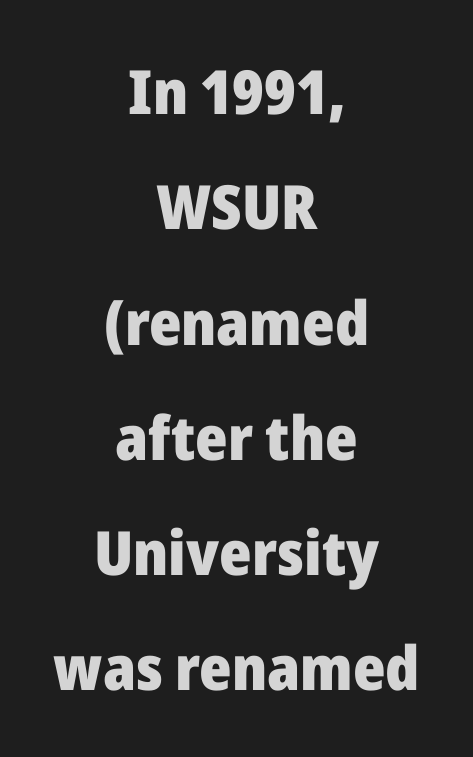
{"serif": "no", "italic": "no", "bold": "yes", "weight": "heavy", "width": "normal", "stroke_contrast": "low", "x_height": "medium", "monospaced": "no", "underline": "no", "align": "center", "line_spacing_ratio": 1.89, "letter_spacing": "normal", "letter_spacing_em": 0.0, "glyph_px": 61}
